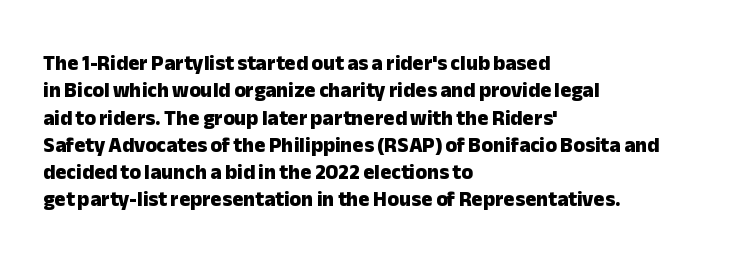
{"italic": "no", "bold": "yes", "underline": "no", "align": "left", "line_spacing": "normal", "line_spacing_ratio": 1.3, "letter_spacing": "normal", "letter_spacing_em": 0.0, "glyph_px": 21}
